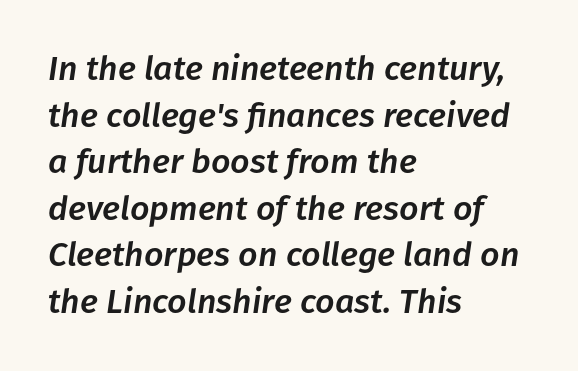
{"italic": "yes", "lean": "right", "slant_degrees": 8, "width": "normal", "stroke_contrast": "low", "x_height": "medium", "monospaced": "no", "underline": "no", "align": "left", "line_spacing": "normal", "line_spacing_ratio": 1.37, "letter_spacing": "normal", "letter_spacing_em": 0.0, "glyph_px": 34}
